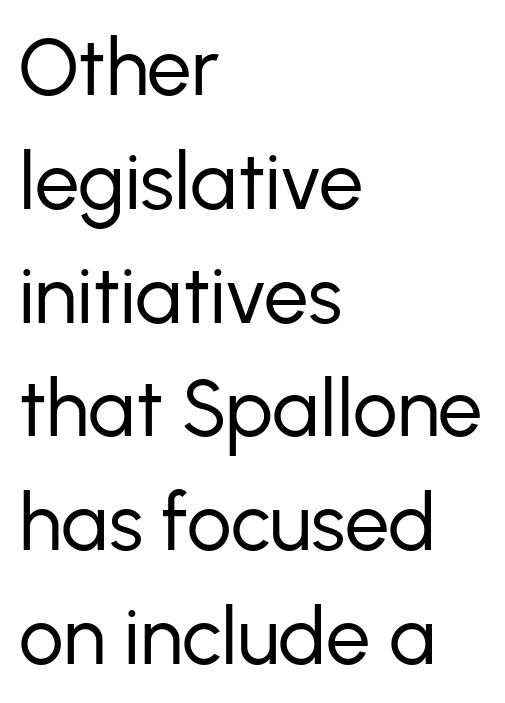
Q: Is the text bold? A: No.
Q: Is the text italic (slanted)? A: No, it is upright.
Q: Is the typeface a serif or a sans-serif typeface? A: Sans-serif.
Q: Is the text underlined? A: No.
Q: How is the paragraph aligned? A: Left-aligned.
Q: Is the spacing between letters normal or unusually wide? A: Normal.
Q: Is the spacing between lines tight, normal or loose? A: Normal.
Q: Width (condensed, normal, or wide)? A: Normal.
Q: Stroke contrast? A: Low.
Q: x-height? A: Medium.
Q: Monospaced? A: No.
